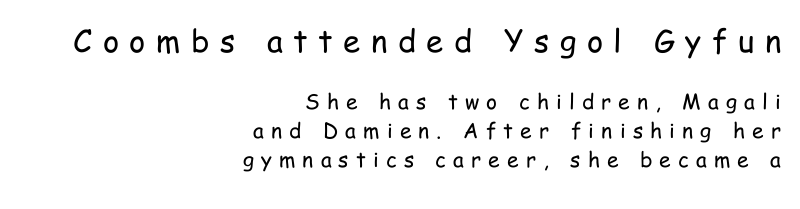
{"serif": "no", "italic": "no", "bold": "no", "weight": "regular", "width": "condensed", "stroke_contrast": "low", "x_height": "medium", "monospaced": "no", "underline": "no", "align": "right", "line_spacing": "normal", "line_spacing_ratio": 1.39, "letter_spacing": "wide", "letter_spacing_em": 0.34, "larger_block": "first", "size_ratio": 1.48, "glyph_px": 31}
